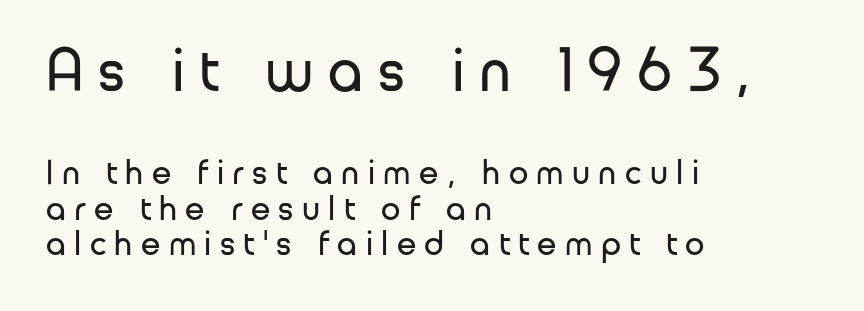
A student would call this left alignment; a typographer would say flush left, rag right. Is there any slant? The stems are plumb. The strokes carry an ordinary text weight at most. Classification — sans serif.
